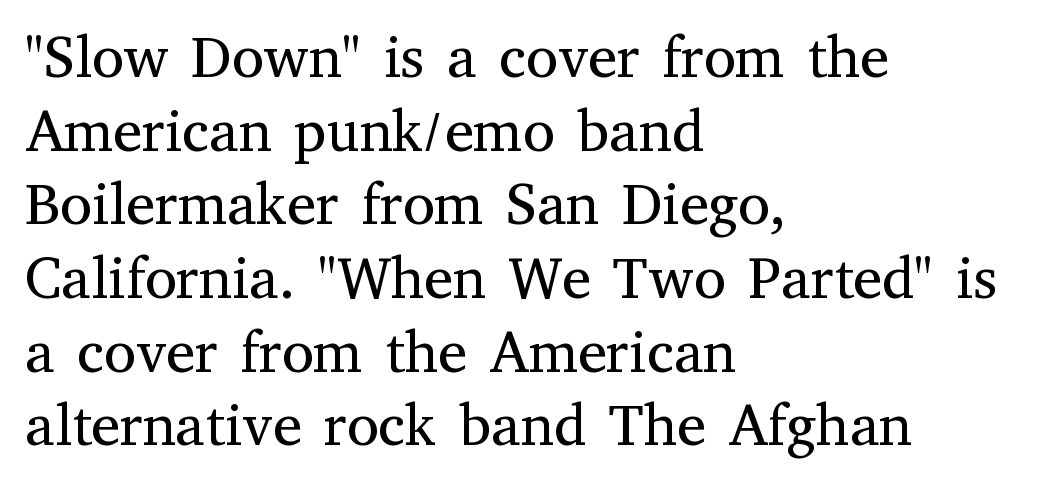
Q: Is the text bold? A: No.
Q: Is the text italic (slanted)? A: No, it is upright.
Q: Is the typeface a serif or a sans-serif typeface? A: Serif.
Q: Is the text underlined? A: No.
Q: How is the paragraph aligned? A: Left-aligned.
Q: Is the spacing between letters normal or unusually wide? A: Normal.
Q: Is the spacing between lines tight, normal or loose? A: Normal.
Q: Width (condensed, normal, or wide)? A: Normal.
Q: Stroke contrast? A: Medium.
Q: x-height? A: Medium.
Q: Monospaced? A: No.
